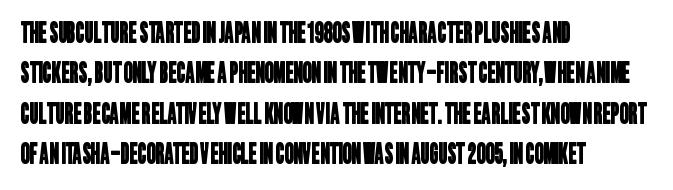
{"serif": "no", "width": "condensed", "stroke_contrast": "low", "x_height": "large", "monospaced": "no", "underline": "no", "align": "left", "line_spacing": "normal", "line_spacing_ratio": 1.44, "letter_spacing": "normal", "letter_spacing_em": 0.0, "glyph_px": 28}
